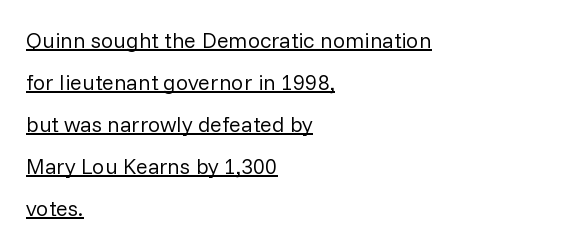
{"italic": "no", "bold": "no", "underline": "yes", "align": "left", "line_spacing": "loose", "line_spacing_ratio": 1.91, "letter_spacing": "normal", "letter_spacing_em": 0.0, "glyph_px": 22}
